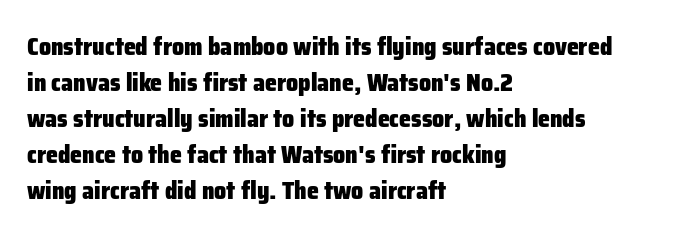
{"italic": "no", "bold": "yes", "underline": "no", "align": "left", "line_spacing": "normal", "line_spacing_ratio": 1.5, "letter_spacing": "normal", "letter_spacing_em": 0.0, "glyph_px": 24}
